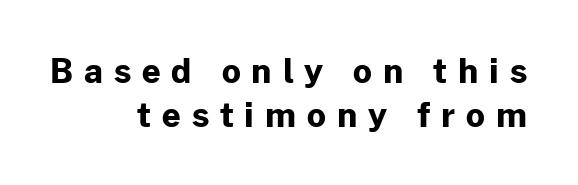
{"serif": "no", "italic": "no", "bold": "yes", "weight": "bold", "width": "normal", "stroke_contrast": "low", "x_height": "medium", "monospaced": "no", "underline": "no", "align": "right", "line_spacing": "normal", "line_spacing_ratio": 1.34, "letter_spacing": "wide", "letter_spacing_em": 0.33, "glyph_px": 33}
